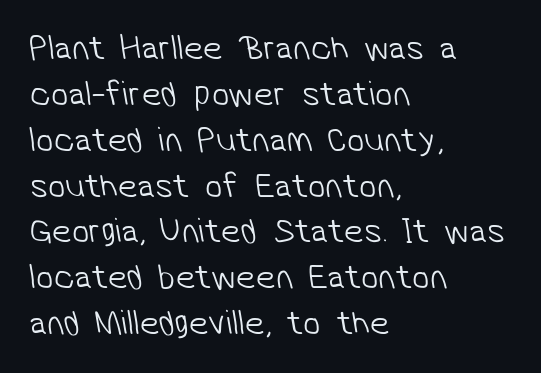
The image shows 35 px light sans-serif type; set left-aligned, normal line spacing (1.31x), normal letter spacing, not underlined; low stroke contrast and a medium x-height.
